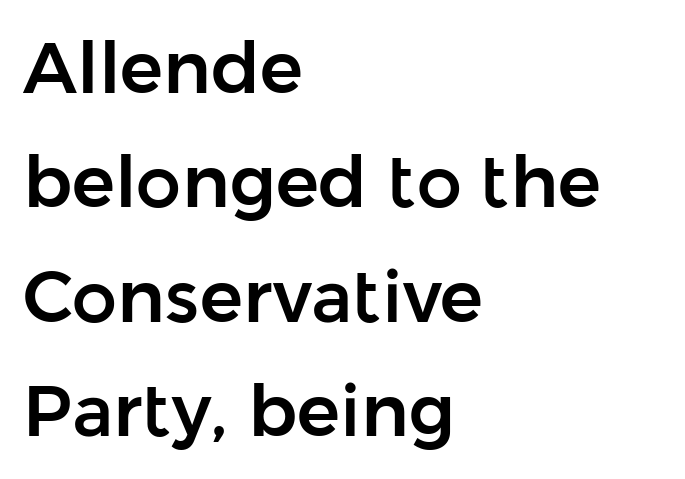
{"serif": "no", "italic": "no", "width": "normal", "stroke_contrast": "low", "x_height": "medium", "monospaced": "no", "underline": "no", "align": "left", "line_spacing": "normal", "line_spacing_ratio": 1.59, "letter_spacing": "normal", "letter_spacing_em": 0.0, "glyph_px": 72}
